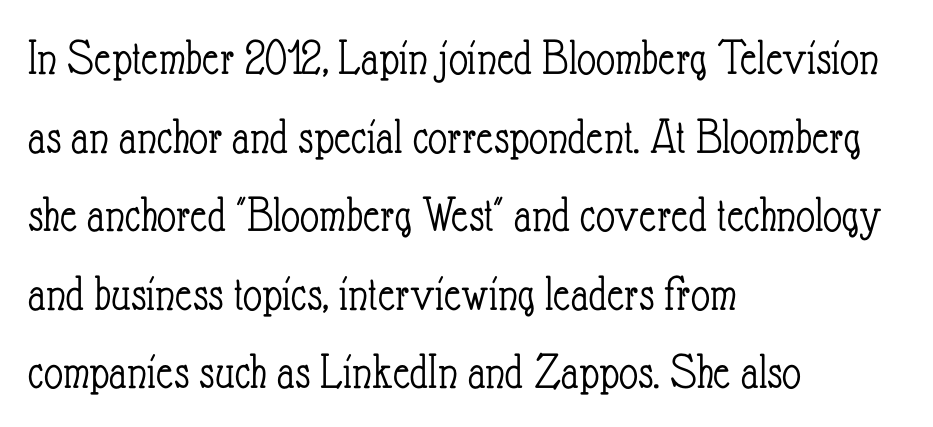
{"italic": "no", "bold": "no", "weight": "light", "width": "condensed", "stroke_contrast": "low", "x_height": "small", "monospaced": "no", "underline": "no", "align": "left", "line_spacing": "normal", "line_spacing_ratio": 1.51, "letter_spacing": "normal", "letter_spacing_em": 0.0, "glyph_px": 52}
